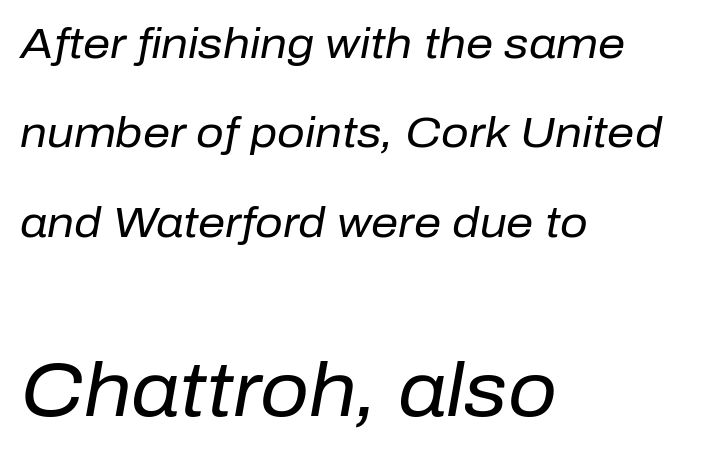
The image shows 76 px regular-weight type, italic (leaning right); set left-aligned, loose line spacing (2.08x), normal letter spacing, not underlined; the second (bottom) block is 1.77x larger; low stroke contrast and a medium x-height.
